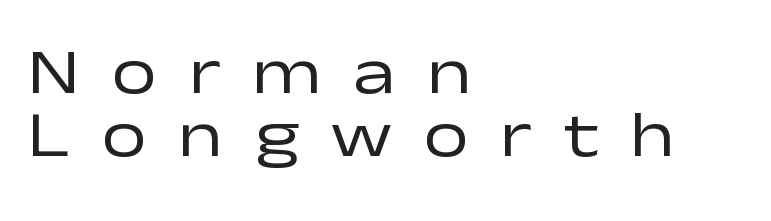
Q: Is the text bold? A: No.
Q: Is the text italic (slanted)? A: No, it is upright.
Q: Is the typeface a serif or a sans-serif typeface? A: Sans-serif.
Q: Is the text underlined? A: No.
Q: How is the paragraph aligned? A: Left-aligned.
Q: Is the spacing between letters normal or unusually wide? A: Unusually wide.
Q: Is the spacing between lines tight, normal or loose? A: Tight.
Q: Width (condensed, normal, or wide)? A: Wide.
Q: Stroke contrast? A: Low.
Q: x-height? A: Medium.
Q: Monospaced? A: No.
